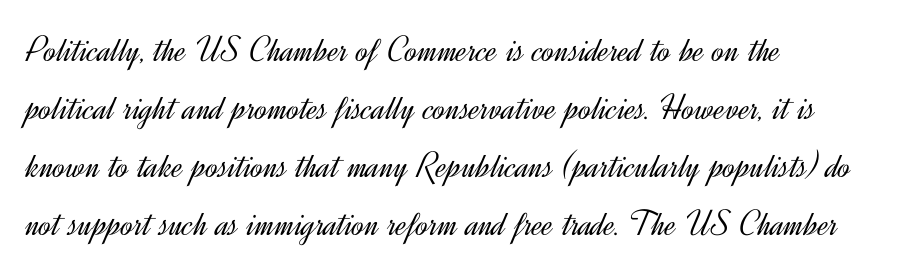
{"serif": "no", "bold": "no", "weight": "light", "width": "normal", "x_height": "small", "monospaced": "no", "underline": "no", "align": "left", "line_spacing": "normal", "line_spacing_ratio": 1.57, "letter_spacing": "normal", "letter_spacing_em": 0.0, "glyph_px": 37}
